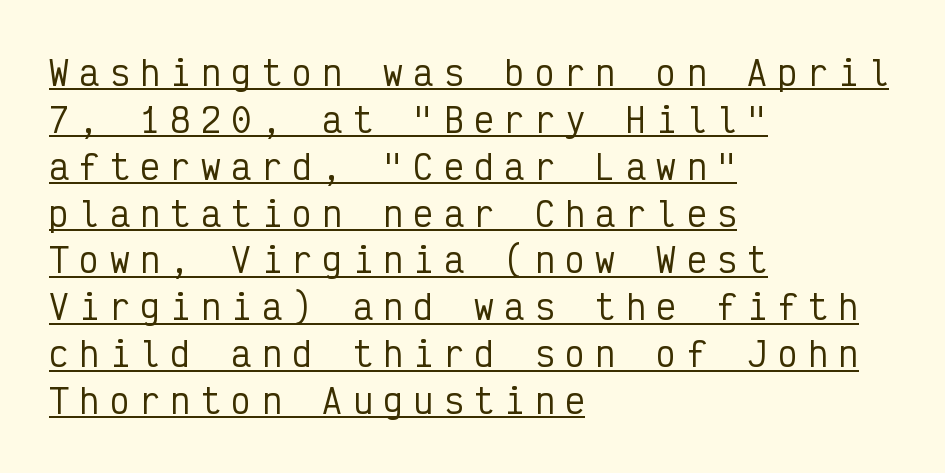
{"serif": "no", "italic": "no", "width": "condensed", "stroke_contrast": "low", "x_height": "medium", "monospaced": "yes", "underline": "yes", "align": "left", "line_spacing": "normal", "line_spacing_ratio": 1.42, "letter_spacing": "wide", "letter_spacing_em": 0.32, "glyph_px": 33}
